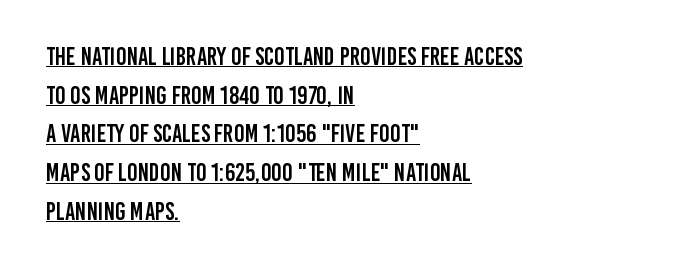
Q: Is the text italic (slanted)? A: No, it is upright.
Q: Is the text underlined? A: Yes.
Q: How is the paragraph aligned? A: Left-aligned.
Q: Is the spacing between letters normal or unusually wide? A: Normal.
Q: Is the spacing between lines tight, normal or loose? A: Normal.
